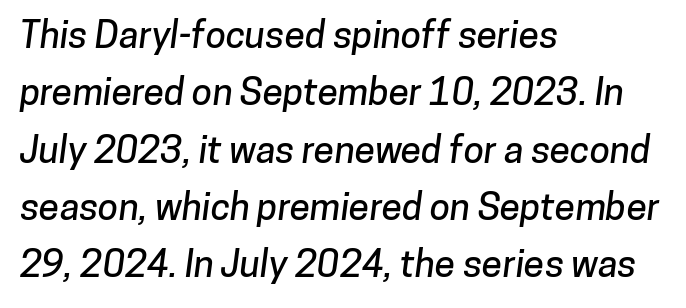
{"serif": "no", "width": "normal", "stroke_contrast": "low", "x_height": "medium", "monospaced": "no", "underline": "no", "align": "left", "line_spacing": "normal", "line_spacing_ratio": 1.55, "letter_spacing": "normal", "letter_spacing_em": 0.0, "glyph_px": 37}
